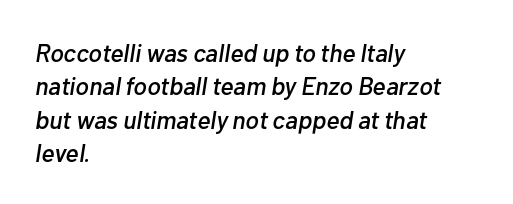
An italicized treatment has been applied to the whole sample. The rows are spaced the way most documents space them. The zone under the glyphs is completely vacant. Horizontal alignment here is leftward, the default for most running prose. The gaps between neighbouring characters are ordinary and unremarkable.
